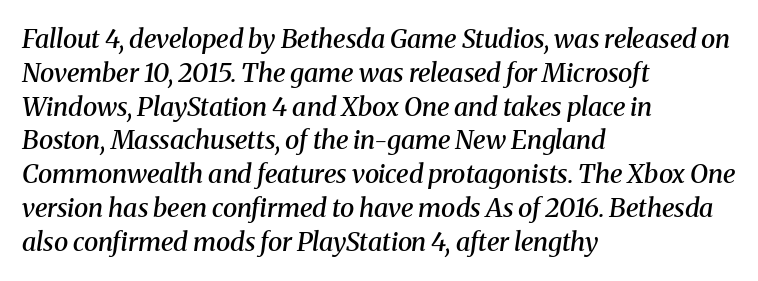
The image shows 26 px text type, italic (leaning right); set left-aligned, normal line spacing (1.3x), normal letter spacing, not underlined.
